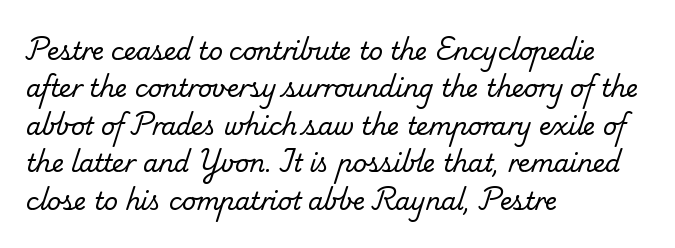
The image shows 24 px text type; set left-aligned, normal line spacing (1.56x), normal letter spacing, not underlined.
